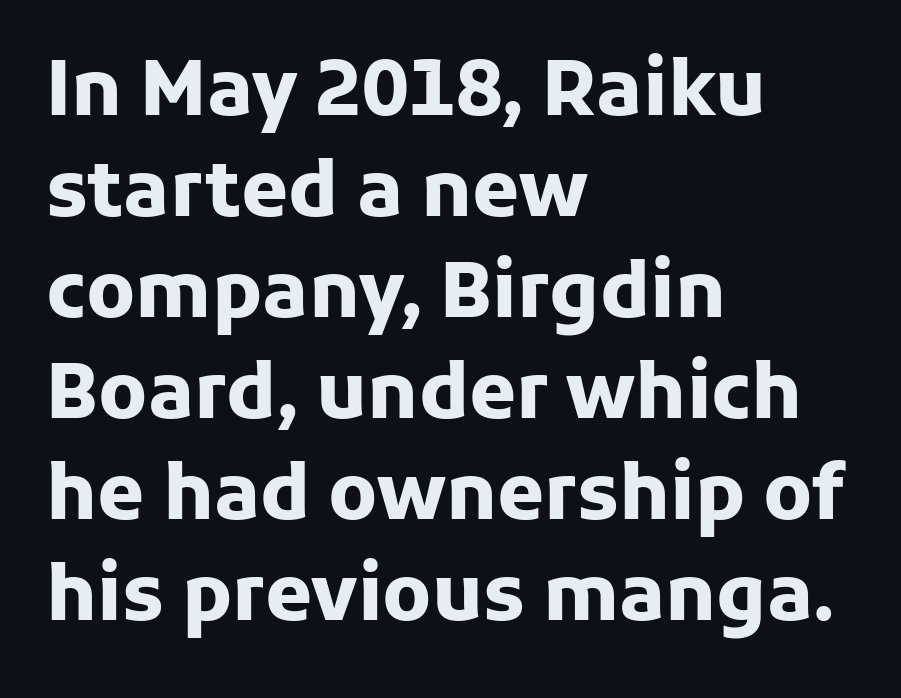
Q: Is the text bold? A: Yes.
Q: Is the text italic (slanted)? A: No, it is upright.
Q: Is the typeface a serif or a sans-serif typeface? A: Sans-serif.
Q: Is the text underlined? A: No.
Q: How is the paragraph aligned? A: Left-aligned.
Q: Is the spacing between letters normal or unusually wide? A: Normal.
Q: Is the spacing between lines tight, normal or loose? A: Normal.
Q: Width (condensed, normal, or wide)? A: Normal.
Q: Stroke contrast? A: Low.
Q: x-height? A: Medium.
Q: Monospaced? A: No.
